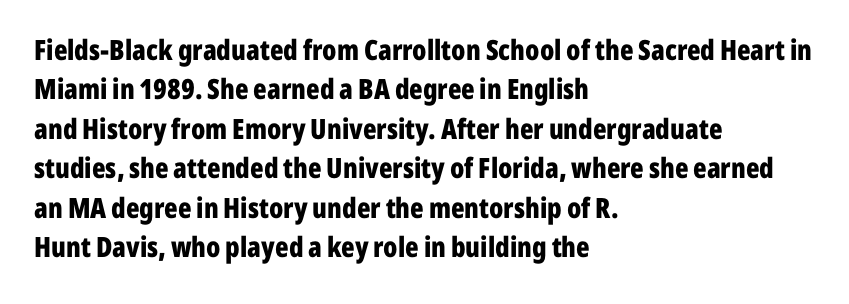
{"serif": "no", "italic": "no", "bold": "yes", "weight": "bold", "width": "condensed", "stroke_contrast": "low", "x_height": "medium", "monospaced": "no", "underline": "no", "align": "left", "line_spacing": "normal", "line_spacing_ratio": 1.41, "letter_spacing": "normal", "letter_spacing_em": 0.0, "glyph_px": 28}
